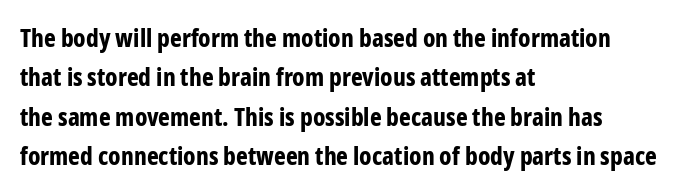
{"italic": "no", "bold": "yes", "underline": "no", "align": "left", "line_spacing": "normal", "line_spacing_ratio": 1.58, "letter_spacing": "normal", "letter_spacing_em": 0.0, "glyph_px": 25}
